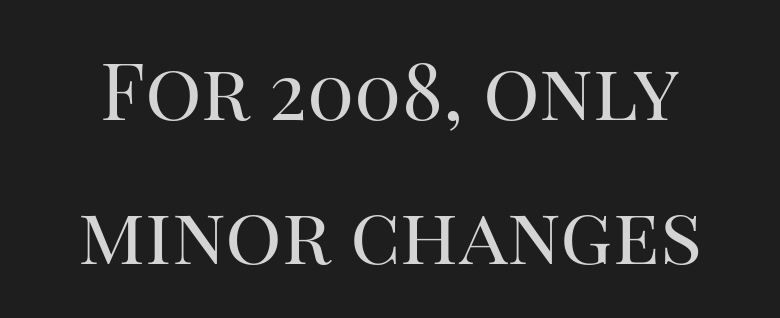
{"serif": "yes", "italic": "no", "bold": "no", "weight": "regular", "width": "normal", "stroke_contrast": "high", "x_height": "large", "monospaced": "no", "underline": "no", "line_spacing_ratio": 1.82, "letter_spacing": "normal", "letter_spacing_em": 0.0, "glyph_px": 79}
